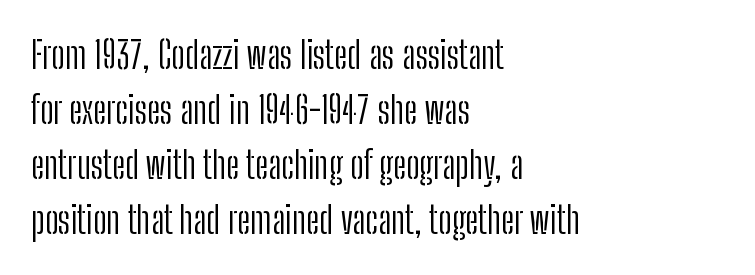
The image shows 38 px light, condensed sans-serif type, upright; set left-aligned, normal line spacing (1.45x), normal letter spacing, not underlined; low stroke contrast and a medium x-height.
